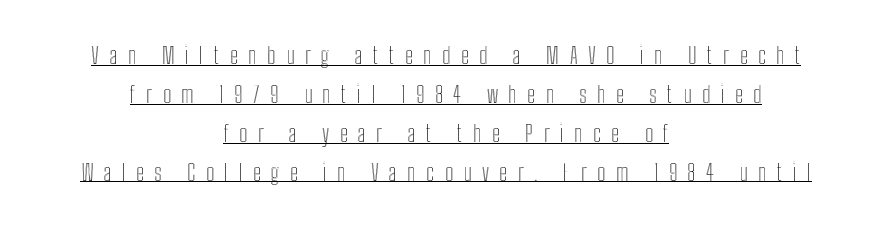
The space between consecutive lines is moderate. Spacing between characters has been opened up far beyond the box default. A continuous stroke trails under the words, as in a hyperlink. These lines stack symmetrically, like a column narrowing and widening about its center.
